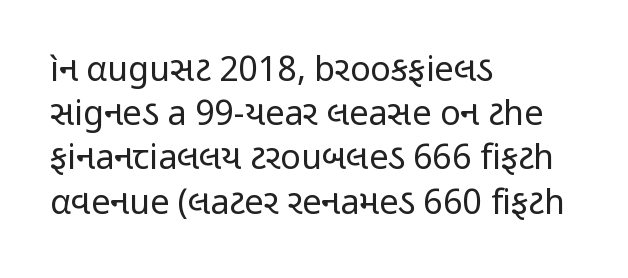
You can tell from the bare stems that sans-serif type was used. The zone under the glyphs is completely vacant. Whoever set this chose a conventional vertical rhythm. The strokes carry an ordinary text weight at most. Standard letterfit; no display-style spreading of the glyphs. These lines stack with their left ends in a neat column.
